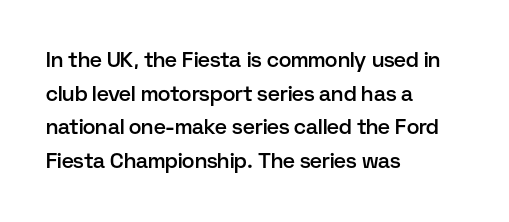
{"italic": "no", "bold": "semi", "underline": "no", "align": "left", "line_spacing": "normal", "line_spacing_ratio": 1.6, "letter_spacing": "normal", "letter_spacing_em": 0.0, "glyph_px": 21}
